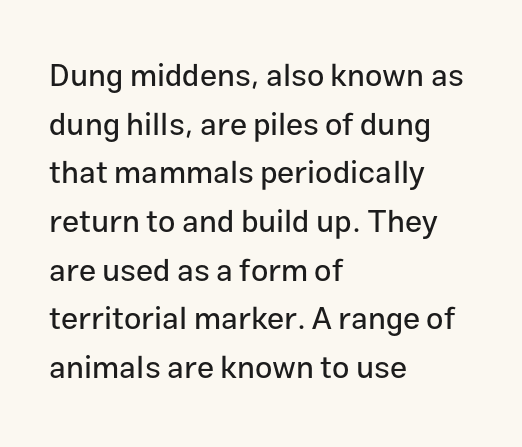
Q: Is the text italic (slanted)? A: No, it is upright.
Q: Is the typeface a serif or a sans-serif typeface? A: Sans-serif.
Q: Is the text underlined? A: No.
Q: How is the paragraph aligned? A: Left-aligned.
Q: Is the spacing between letters normal or unusually wide? A: Normal.
Q: Is the spacing between lines tight, normal or loose? A: Normal.
Q: Width (condensed, normal, or wide)? A: Normal.
Q: Stroke contrast? A: Low.
Q: x-height? A: Medium.
Q: Monospaced? A: No.
